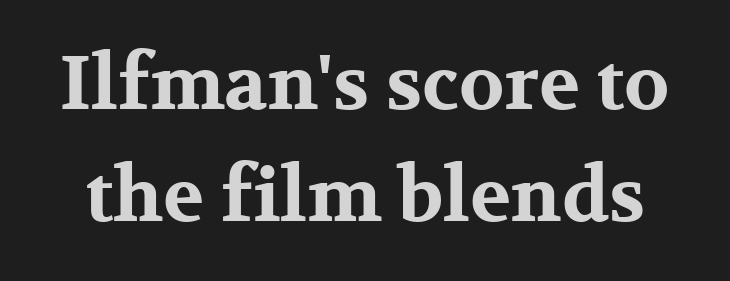
{"serif": "yes", "italic": "no", "bold": "yes", "weight": "bold", "width": "wide", "stroke_contrast": "medium", "x_height": "medium", "monospaced": "no", "underline": "no", "line_spacing": "normal", "line_spacing_ratio": 1.49, "letter_spacing": "normal", "letter_spacing_em": 0.0, "glyph_px": 75}
